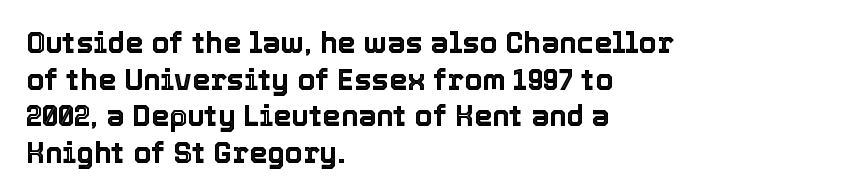
Q: Is the text italic (slanted)? A: No, it is upright.
Q: Is the text underlined? A: No.
Q: How is the paragraph aligned? A: Left-aligned.
Q: Is the spacing between letters normal or unusually wide? A: Normal.
Q: Is the spacing between lines tight, normal or loose? A: Normal.
Q: Width (condensed, normal, or wide)? A: Normal.
Q: x-height? A: Medium.
Q: Monospaced? A: No.
